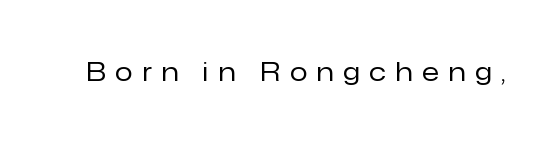
Q: Is the text bold? A: No.
Q: Is the text italic (slanted)? A: No, it is upright.
Q: Is the text underlined? A: No.
Q: Is the spacing between letters normal or unusually wide? A: Unusually wide.
